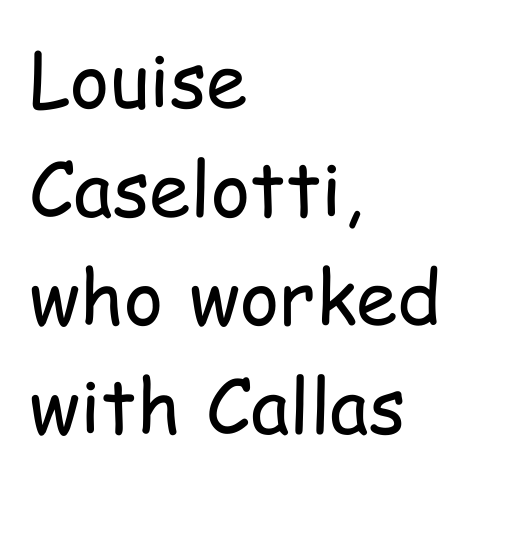
{"serif": "no", "italic": "no", "bold": "no", "weight": "regular", "width": "condensed", "stroke_contrast": "low", "x_height": "medium", "monospaced": "no", "underline": "no", "align": "left", "line_spacing": "normal", "line_spacing_ratio": 1.45, "letter_spacing": "normal", "letter_spacing_em": 0.0, "glyph_px": 75}
